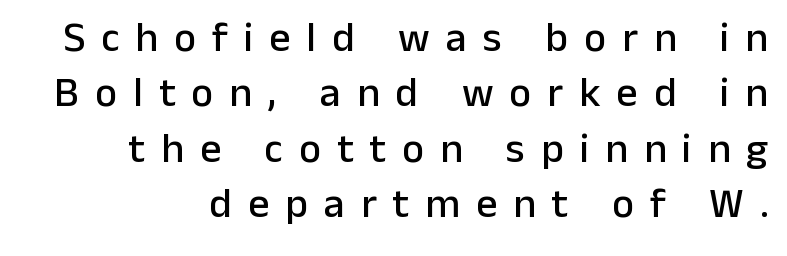
{"serif": "no", "italic": "no", "width": "normal", "stroke_contrast": "low", "x_height": "medium", "monospaced": "no", "underline": "no", "align": "right", "line_spacing": "normal", "line_spacing_ratio": 1.32, "letter_spacing": "wide", "letter_spacing_em": 0.38, "glyph_px": 42}
